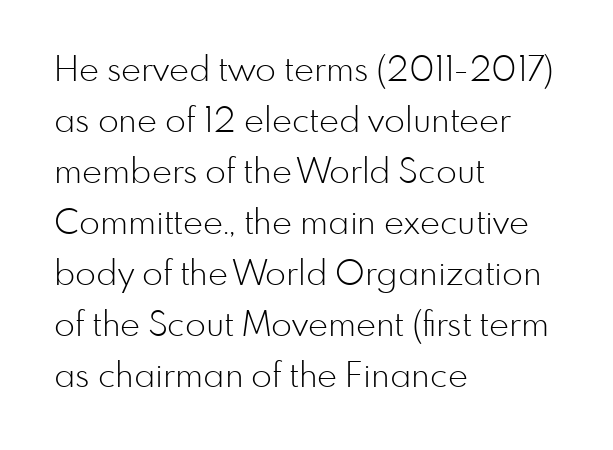
Q: Is the text bold? A: No.
Q: Is the text italic (slanted)? A: No, it is upright.
Q: Is the typeface a serif or a sans-serif typeface? A: Sans-serif.
Q: Is the text underlined? A: No.
Q: How is the paragraph aligned? A: Left-aligned.
Q: Is the spacing between letters normal or unusually wide? A: Normal.
Q: Is the spacing between lines tight, normal or loose? A: Normal.
Q: Width (condensed, normal, or wide)? A: Normal.
Q: Stroke contrast? A: Low.
Q: x-height? A: Small.
Q: Monospaced? A: No.
